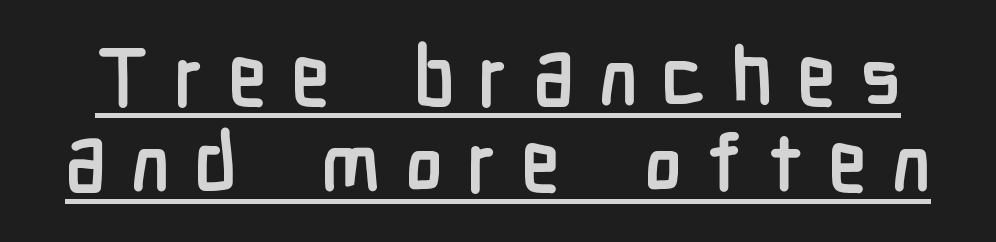
{"serif": "no", "italic": "no", "bold": "yes", "weight": "semibold", "width": "condensed", "stroke_contrast": "low", "x_height": "medium", "monospaced": "no", "underline": "yes", "line_spacing": "tight", "line_spacing_ratio": 1.07, "letter_spacing": "wide", "letter_spacing_em": 0.3, "glyph_px": 80}
